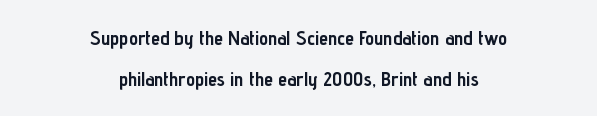
Is the type bold? Yes — the strokes are clearly thick and heavy. Horizontal alignment here is central, giving a formal, balanced look. This block would shrink considerably if given ordinary leading; it's expanded now. No extra tracking has been applied to these lines. Beneath every word, the page is bare.
